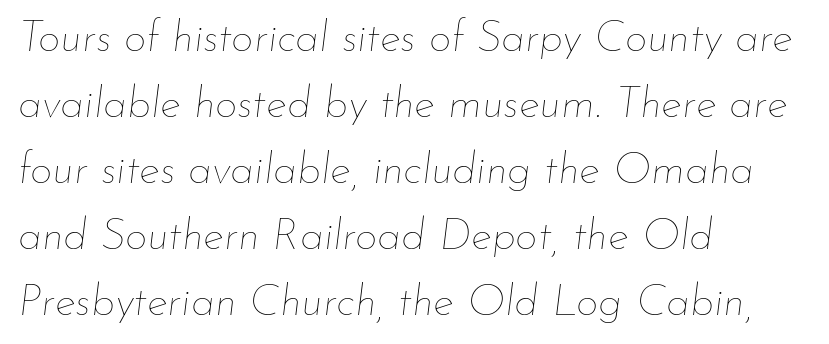
Q: Is the text bold? A: No.
Q: Is the text italic (slanted)? A: Yes, it leans right by about 7 degrees.
Q: Is the text underlined? A: No.
Q: How is the paragraph aligned? A: Left-aligned.
Q: Is the spacing between letters normal or unusually wide? A: Normal.
Q: Is the spacing between lines tight, normal or loose? A: Normal.
Q: Width (condensed, normal, or wide)? A: Normal.
Q: Stroke contrast? A: Low.
Q: x-height? A: Small.
Q: Monospaced? A: No.
